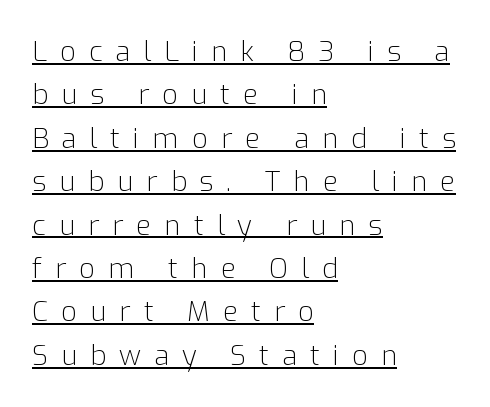
Underlining? Definitely there. All the whitespace from short lines collects on the right. Nope, not italic — everything's standing straight. Here the designer chose a conventional face with non-uniform glyph widths. This block has exactly the height ordinary leading produces. This is not heavy type; no bold has been used.
